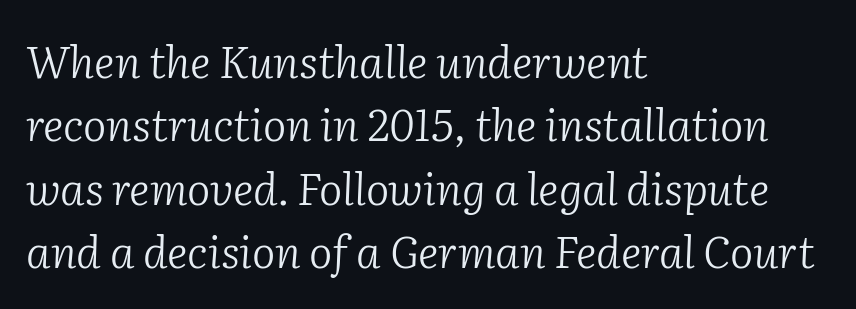
{"serif": "yes", "italic": "yes", "lean": "right", "slant_degrees": 2, "bold": "no", "weight": "light", "width": "normal", "stroke_contrast": "low", "x_height": "medium", "monospaced": "no", "underline": "no", "align": "left", "line_spacing": "normal", "line_spacing_ratio": 1.44, "letter_spacing": "normal", "letter_spacing_em": 0.0, "glyph_px": 44}
